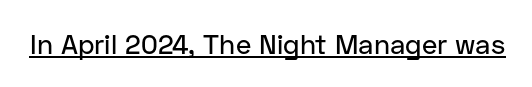
In terms of letterspacing, this is plain default setting. Ascenders rise straight up at ninety degrees. Underline: present.
